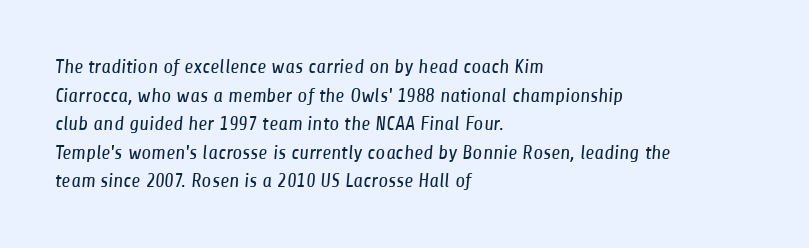
Q: Is the text bold? A: No.
Q: Is the text underlined? A: No.
Q: How is the paragraph aligned? A: Left-aligned.
Q: Is the spacing between letters normal or unusually wide? A: Normal.
Q: Is the spacing between lines tight, normal or loose? A: Normal.
